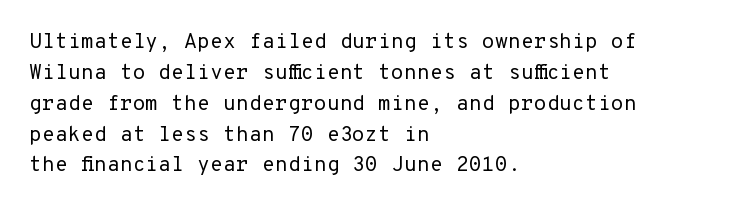
{"italic": "no", "bold": "no", "underline": "no", "align": "left", "line_spacing": "normal", "line_spacing_ratio": 1.47, "letter_spacing": "normal", "letter_spacing_em": 0.0, "glyph_px": 21}
